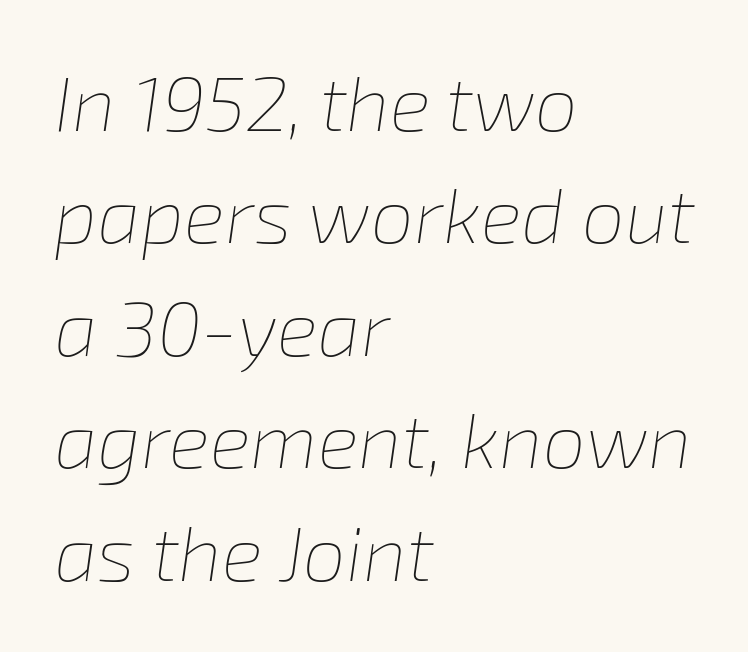
The image shows 77 px thin type, italic (leaning right); set left-aligned, normal line spacing (1.46x), normal letter spacing, not underlined; low stroke contrast and a medium x-height.
